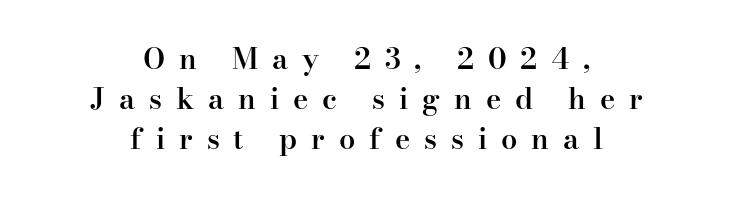
{"serif": "yes", "italic": "no", "bold": "semi", "weight": "semibold", "width": "normal", "stroke_contrast": "high", "x_height": "small", "monospaced": "no", "underline": "no", "align": "center", "line_spacing": "normal", "line_spacing_ratio": 1.38, "letter_spacing": "wide", "letter_spacing_em": 0.48, "glyph_px": 29}
